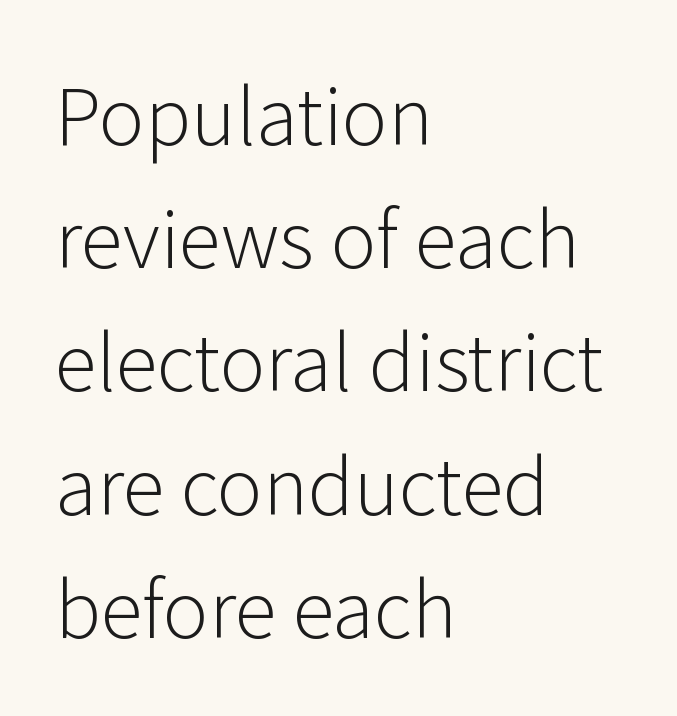
Q: Is the text bold? A: No.
Q: Is the text italic (slanted)? A: No, it is upright.
Q: Is the typeface a serif or a sans-serif typeface? A: Sans-serif.
Q: Is the text underlined? A: No.
Q: How is the paragraph aligned? A: Left-aligned.
Q: Is the spacing between letters normal or unusually wide? A: Normal.
Q: Is the spacing between lines tight, normal or loose? A: Normal.
Q: Width (condensed, normal, or wide)? A: Normal.
Q: Stroke contrast? A: Low.
Q: x-height? A: Medium.
Q: Monospaced? A: No.
